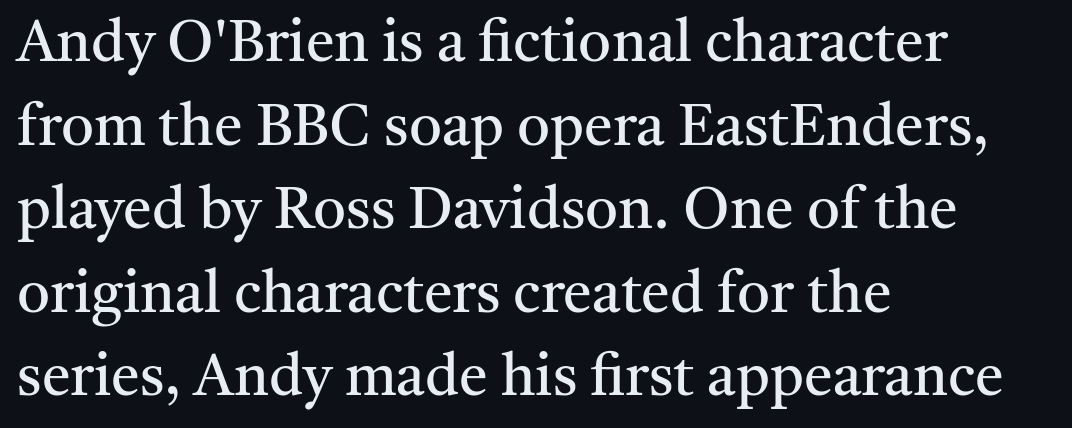
{"serif": "yes", "italic": "no", "bold": "no", "weight": "regular", "width": "normal", "stroke_contrast": "medium", "x_height": "medium", "monospaced": "no", "underline": "no", "align": "left", "line_spacing": "normal", "line_spacing_ratio": 1.44, "letter_spacing": "normal", "letter_spacing_em": 0.0, "glyph_px": 58}
